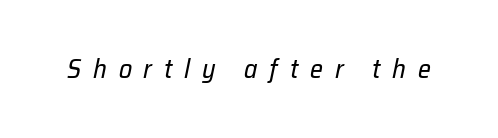
These lines were composed using italics. A quiet, ordinary-to-light weight characterises the typeface. Rule under the text: the space is simply empty. These lines have a slow, spaced-out rhythm from letter to letter.
